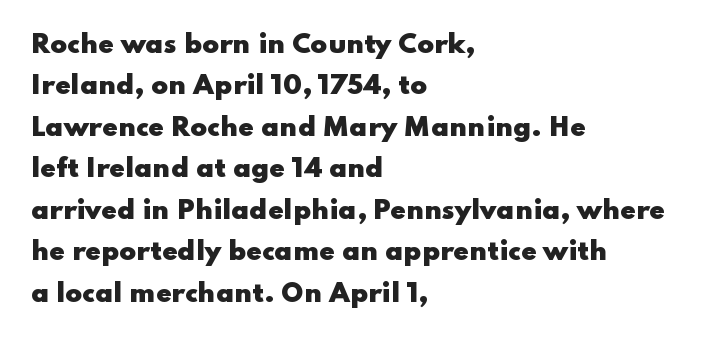
The image shows 25 px bold type, upright; set left-aligned, normal line spacing (1.66x), normal letter spacing, not underlined.
